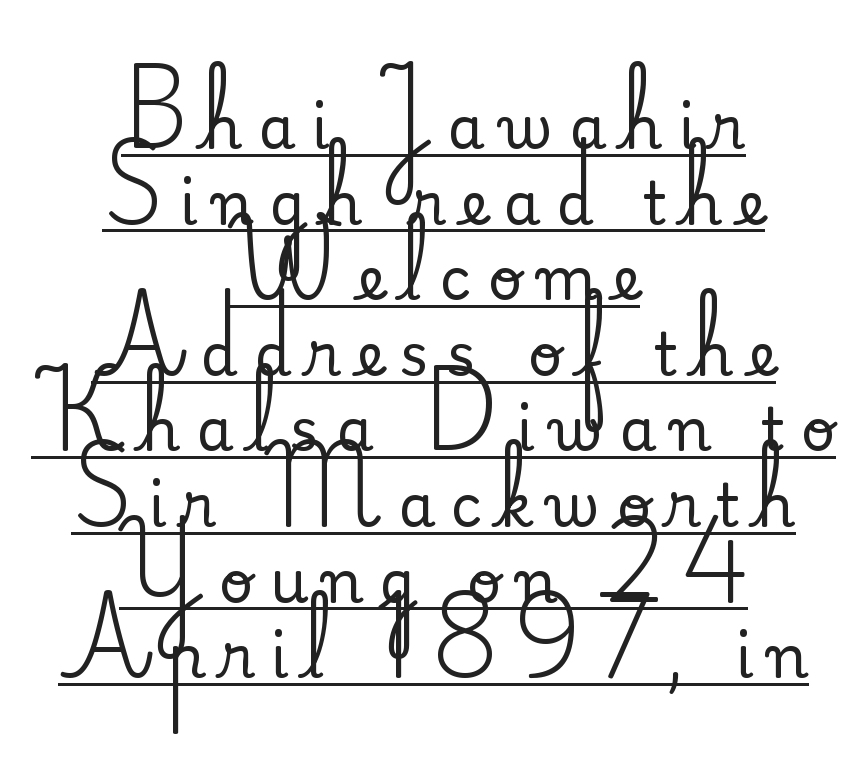
These characters rest on top of a visible drawn line. What's the leading like? Ordinary, nothing unusual. I'd call this a serif setting — the letters wear small feet. What stands out about the letter spacing? Its width — letters are far apart.
